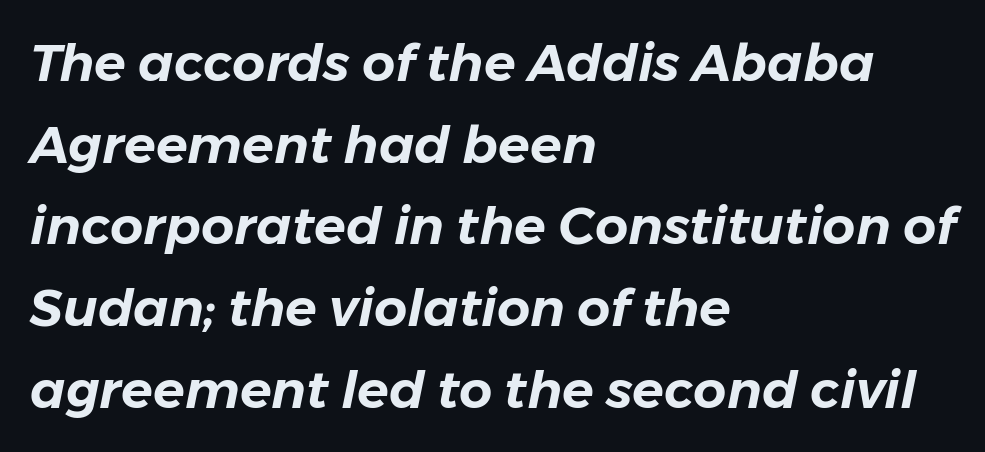
{"italic": "yes", "lean": "right", "slant_degrees": 11, "width": "normal", "stroke_contrast": "low", "x_height": "medium", "monospaced": "no", "underline": "no", "align": "left", "line_spacing": "normal", "line_spacing_ratio": 1.57, "letter_spacing": "normal", "letter_spacing_em": 0.0, "glyph_px": 52}
